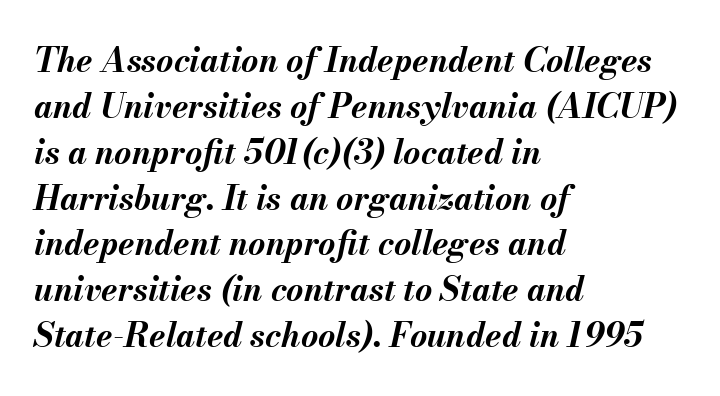
Q: Is the text bold? A: Yes.
Q: Is the text italic (slanted)? A: Yes, it leans right by about 13 degrees.
Q: Is the text underlined? A: No.
Q: How is the paragraph aligned? A: Left-aligned.
Q: Is the spacing between letters normal or unusually wide? A: Normal.
Q: Is the spacing between lines tight, normal or loose? A: Normal.
Q: Width (condensed, normal, or wide)? A: Normal.
Q: Stroke contrast? A: Medium.
Q: x-height? A: Small.
Q: Monospaced? A: No.
